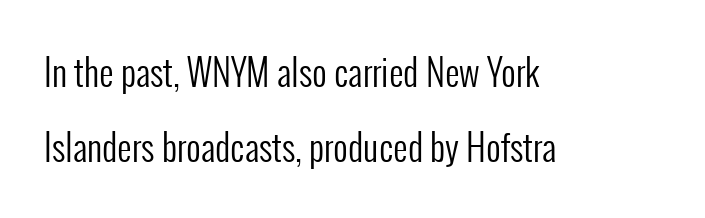
{"serif": "no", "italic": "no", "bold": "no", "weight": "regular", "width": "condensed", "stroke_contrast": "low", "x_height": "medium", "monospaced": "no", "underline": "no", "align": "left", "line_spacing": "loose", "line_spacing_ratio": 2.09, "letter_spacing": "normal", "letter_spacing_em": 0.0, "glyph_px": 36}
